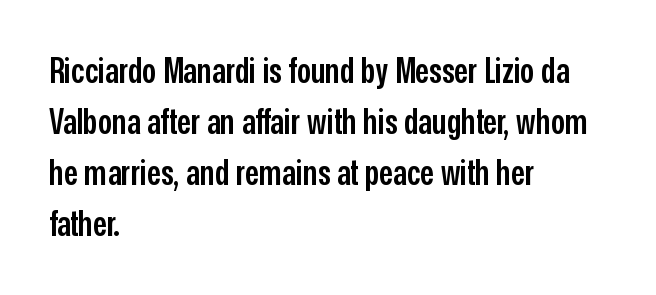
The image shows 35 px semibold, condensed sans-serif type, upright; set left-aligned, normal line spacing (1.46x), normal letter spacing, not underlined; low stroke contrast and a medium x-height.
